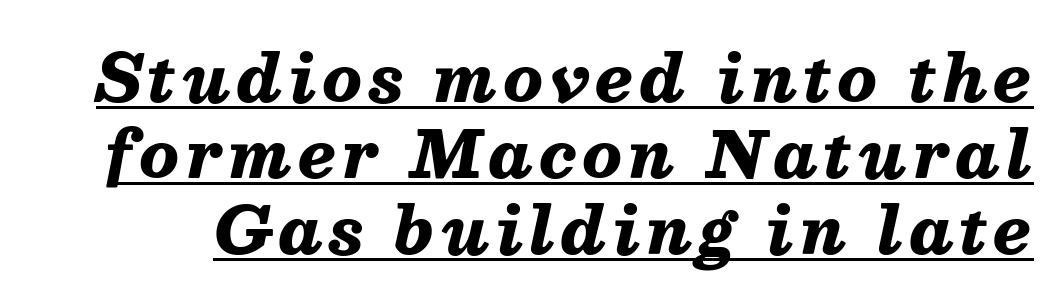
These lines carry a lot of weight — the face is fully bold. Underline: present. This sample has the flowing, uneven cadence of proportional lettering. The face used here has a pronounced slope to its letters.
